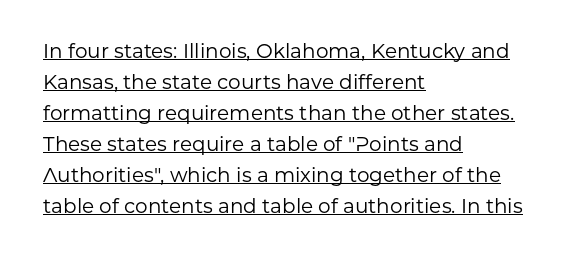
Q: Is the text bold? A: No.
Q: Is the text italic (slanted)? A: No, it is upright.
Q: Is the text underlined? A: Yes.
Q: How is the paragraph aligned? A: Left-aligned.
Q: Is the spacing between letters normal or unusually wide? A: Normal.
Q: Is the spacing between lines tight, normal or loose? A: Normal.
